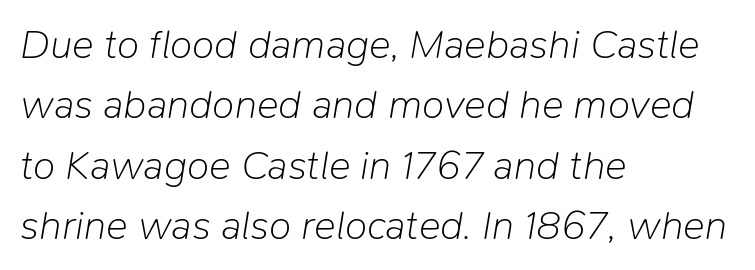
{"italic": "yes", "lean": "right", "slant_degrees": 9, "bold": "no", "weight": "light", "width": "normal", "stroke_contrast": "low", "x_height": "medium", "monospaced": "no", "underline": "no", "align": "left", "line_spacing": "normal", "line_spacing_ratio": 1.47, "letter_spacing": "normal", "letter_spacing_em": 0.0, "glyph_px": 41}
